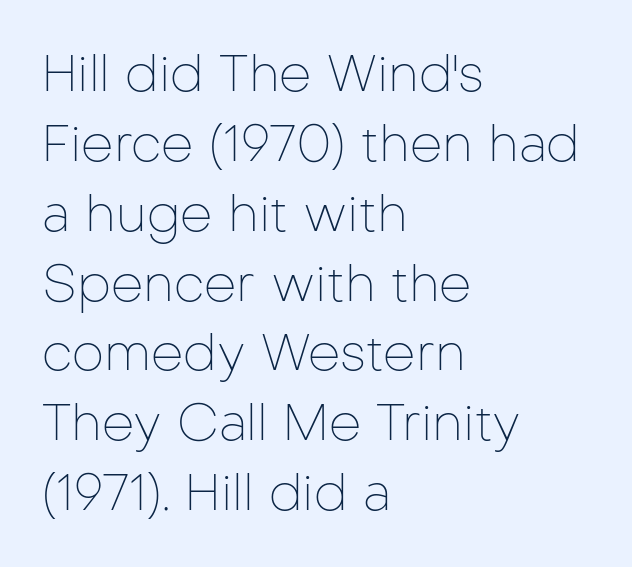
Q: Is the text bold? A: No.
Q: Is the text italic (slanted)? A: No, it is upright.
Q: Is the typeface a serif or a sans-serif typeface? A: Sans-serif.
Q: Is the text underlined? A: No.
Q: How is the paragraph aligned? A: Left-aligned.
Q: Is the spacing between letters normal or unusually wide? A: Normal.
Q: Is the spacing between lines tight, normal or loose? A: Normal.
Q: Width (condensed, normal, or wide)? A: Normal.
Q: Stroke contrast? A: Low.
Q: x-height? A: Medium.
Q: Monospaced? A: No.
